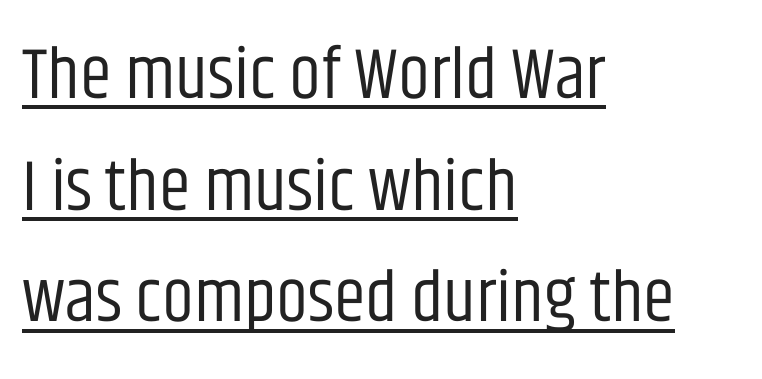
The image shows 72 px regular-weight, condensed sans-serif type, upright; set left-aligned, normal line spacing (1.55x), normal letter spacing, underlined; low stroke contrast and a large x-height.
